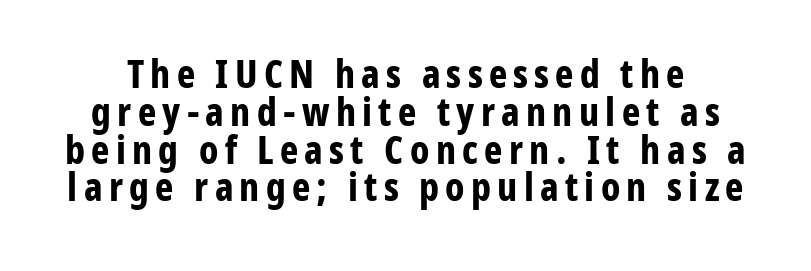
Each glyph is drawn with heavy, bold strokes. Rule under the text: the space is simply empty. This is sans-serif lettering, the kind often seen on screens and signage. Whoever set this chose condensed vertical rhythm over breathing room.
